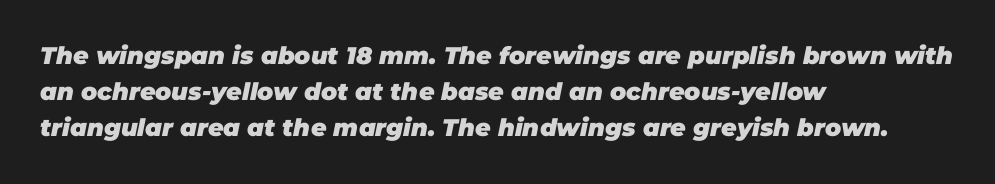
The image shows 24 px bold type, italic (leaning right); set left-aligned, normal line spacing (1.51x), normal letter spacing, not underlined.
